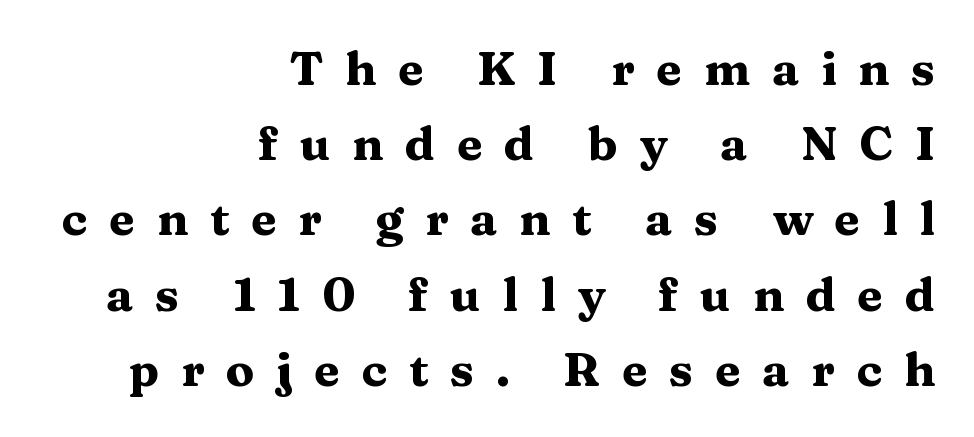
Q: Is the text bold? A: Yes.
Q: Is the text italic (slanted)? A: No, it is upright.
Q: Is the typeface a serif or a sans-serif typeface? A: Serif.
Q: Is the text underlined? A: No.
Q: How is the paragraph aligned? A: Right-aligned.
Q: Is the spacing between letters normal or unusually wide? A: Unusually wide.
Q: Is the spacing between lines tight, normal or loose? A: Normal.
Q: Width (condensed, normal, or wide)? A: Wide.
Q: Stroke contrast? A: Medium.
Q: x-height? A: Medium.
Q: Monospaced? A: No.
